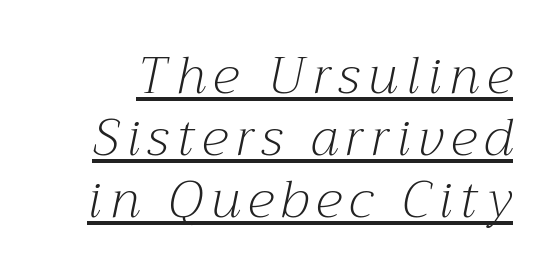
The image shows 52 px light serif type, italic (leaning right); set line spacing 1.19x, underlined; medium stroke contrast and a medium x-height.
